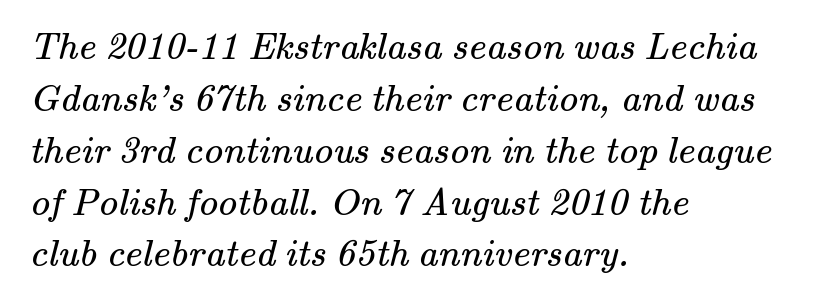
The image shows 39 px regular-weight serif type; set left-aligned, normal line spacing (1.33x), normal letter spacing, not underlined; medium stroke contrast and a small x-height.
